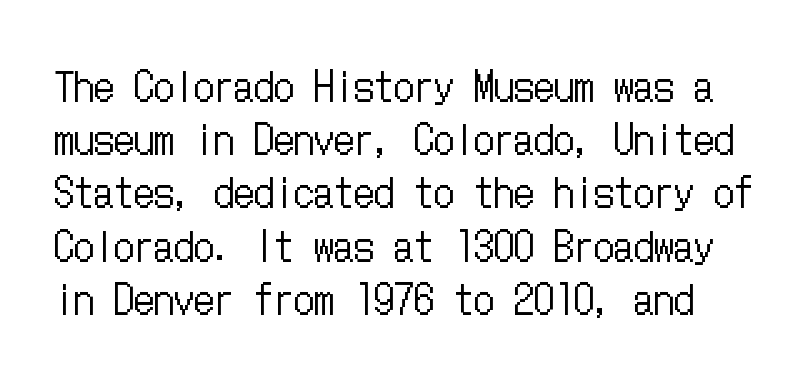
{"italic": "no", "bold": "no", "weight": "regular", "width": "condensed", "stroke_contrast": "low", "x_height": "medium", "underline": "no", "line_spacing": "normal", "line_spacing_ratio": 1.33, "letter_spacing": "normal", "letter_spacing_em": 0.0, "glyph_px": 40}
